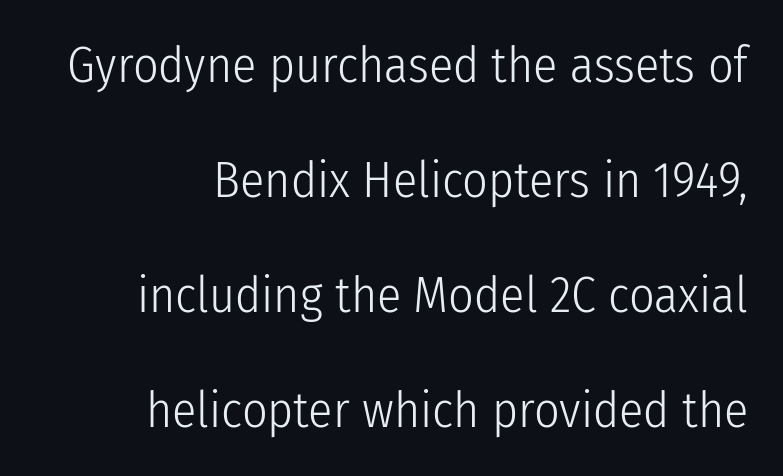
Unbolded letterforms with no extra heft. Ascenders rise straight up at ninety degrees. This rendering leaves character spacing at its baseline value. Do the characters align in a grid? No, the font is proportional. One glance says open: line gaps are wider than usual. This rendering uses right alignment, leaving the left contour irregular.
